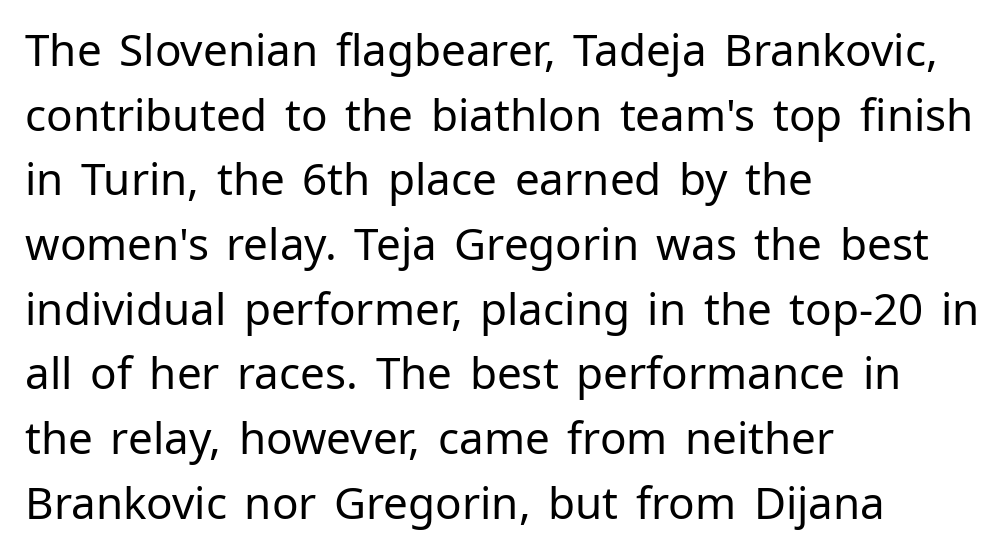
Q: Is the text bold? A: No.
Q: Is the text italic (slanted)? A: No, it is upright.
Q: Is the typeface a serif or a sans-serif typeface? A: Sans-serif.
Q: Is the text underlined? A: No.
Q: How is the paragraph aligned? A: Left-aligned.
Q: Is the spacing between letters normal or unusually wide? A: Normal.
Q: Is the spacing between lines tight, normal or loose? A: Normal.
Q: Width (condensed, normal, or wide)? A: Normal.
Q: Stroke contrast? A: Low.
Q: x-height? A: Medium.
Q: Monospaced? A: No.
